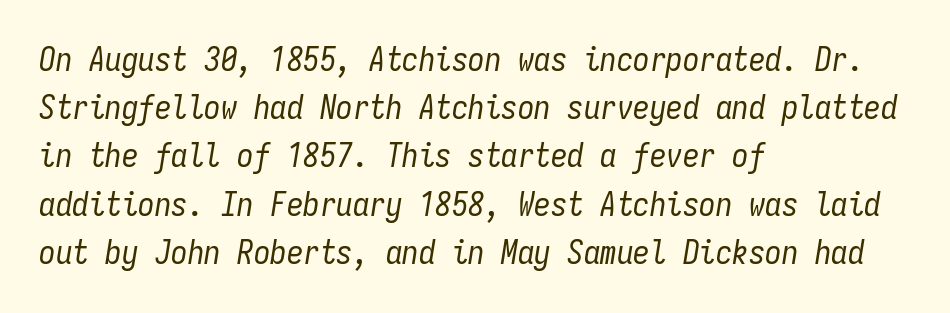
The image shows 33 px regular-weight, condensed type, italic (leaning right), monospaced; set left-aligned, normal line spacing (1.46x), normal letter spacing, not underlined; low stroke contrast and a medium x-height.
